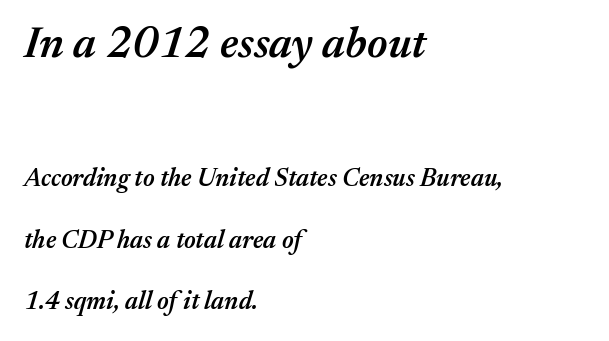
The image shows 44 px semibold type, italic (leaning right); set left-aligned, loose line spacing (2.46x), normal letter spacing, not underlined; the first (top) block is 1.76x larger; medium stroke contrast and a medium x-height.
